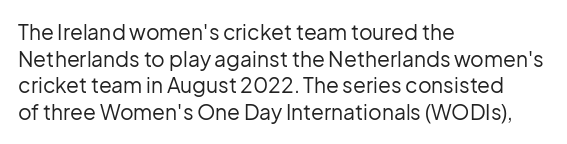
The image shows 21 px text type, upright; set left-aligned, normal line spacing (1.27x), normal letter spacing, not underlined.
